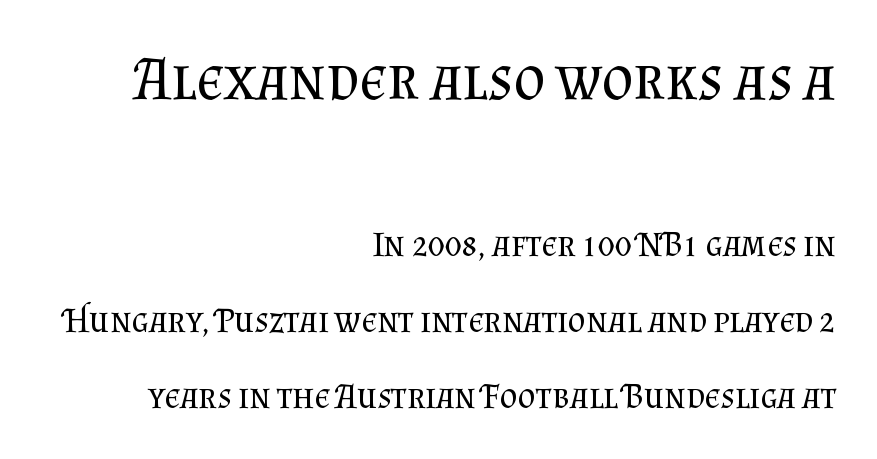
The image shows 61 px regular-weight serif type, upright; set right-aligned, loose line spacing (2.18x), normal letter spacing, not underlined; the first (top) block is 1.74x larger; medium stroke contrast and a small x-height.
